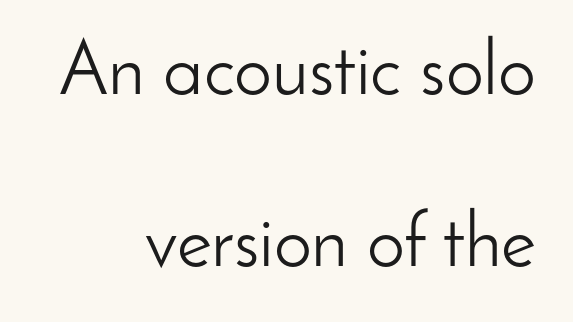
The image shows 76 px light sans-serif type, upright; set right-aligned, loose line spacing (2.26x), normal letter spacing, not underlined; low stroke contrast and a small x-height.
